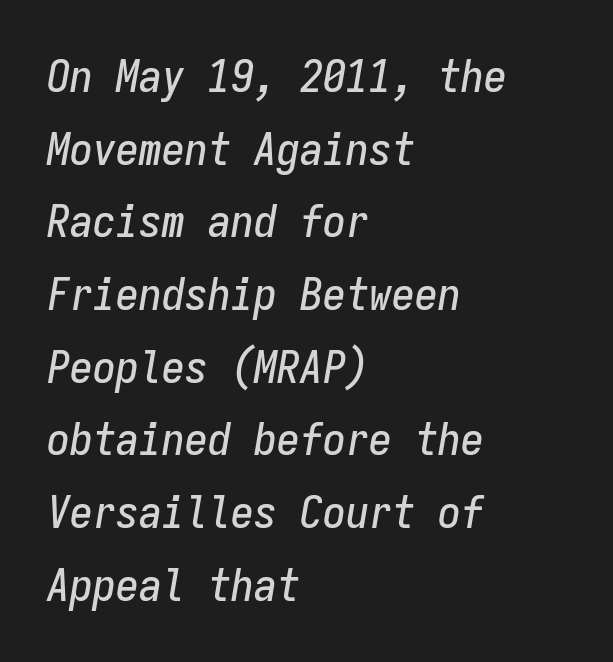
Q: Is the text italic (slanted)? A: Yes, it leans right by about 9 degrees.
Q: Is the text underlined? A: No.
Q: How is the paragraph aligned? A: Left-aligned.
Q: Is the spacing between letters normal or unusually wide? A: Normal.
Q: Is the spacing between lines tight, normal or loose? A: Normal.
Q: Width (condensed, normal, or wide)? A: Condensed.
Q: Stroke contrast? A: Low.
Q: x-height? A: Medium.
Q: Monospaced? A: Yes.
